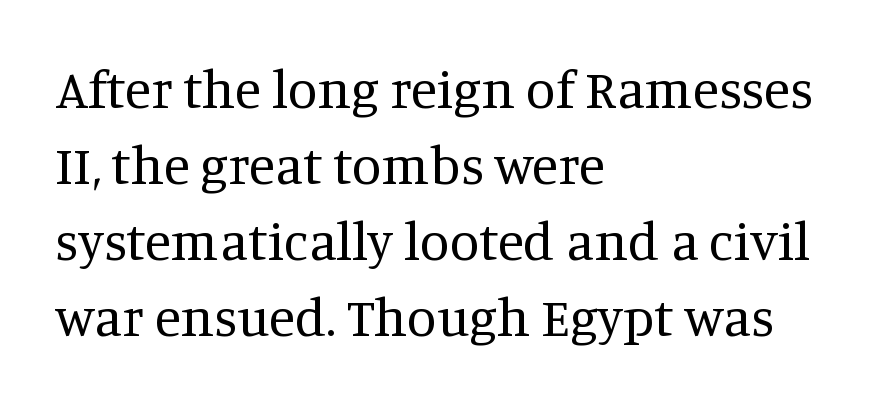
{"serif": "yes", "italic": "no", "bold": "no", "weight": "regular", "width": "normal", "stroke_contrast": "medium", "x_height": "large", "monospaced": "no", "underline": "no", "align": "left", "line_spacing": "normal", "line_spacing_ratio": 1.41, "letter_spacing": "normal", "letter_spacing_em": 0.0, "glyph_px": 54}
